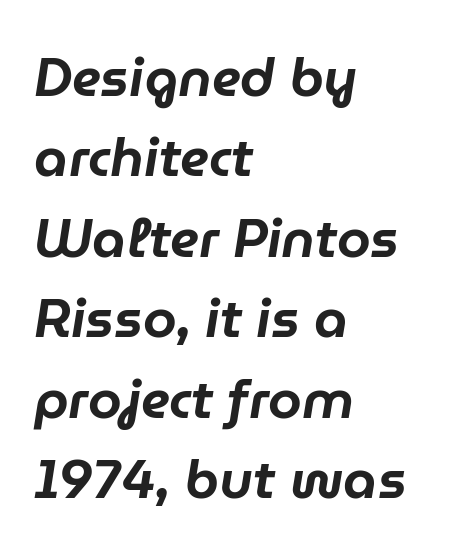
Q: Is the text italic (slanted)? A: Yes, it leans right by about 9 degrees.
Q: Is the text underlined? A: No.
Q: How is the paragraph aligned? A: Left-aligned.
Q: Is the spacing between letters normal or unusually wide? A: Normal.
Q: Is the spacing between lines tight, normal or loose? A: Normal.
Q: Width (condensed, normal, or wide)? A: Normal.
Q: Stroke contrast? A: Low.
Q: x-height? A: Medium.
Q: Monospaced? A: No.
